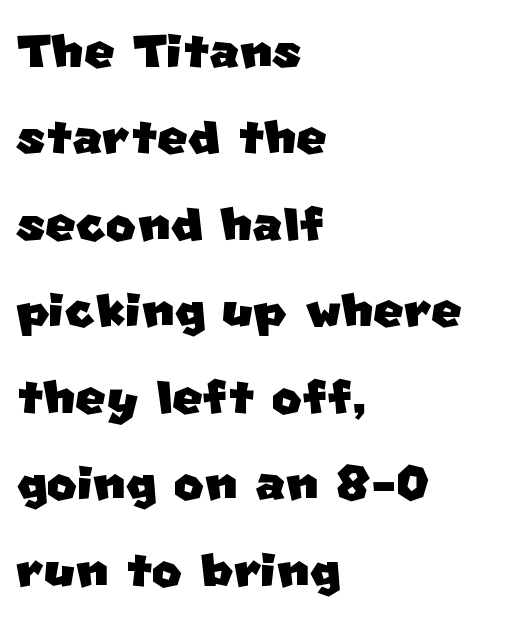
{"serif": "no", "width": "normal", "stroke_contrast": "low", "x_height": "large", "monospaced": "no", "underline": "no", "align": "left", "line_spacing": "normal", "line_spacing_ratio": 1.33, "letter_spacing": "normal", "letter_spacing_em": 0.0, "glyph_px": 65}
